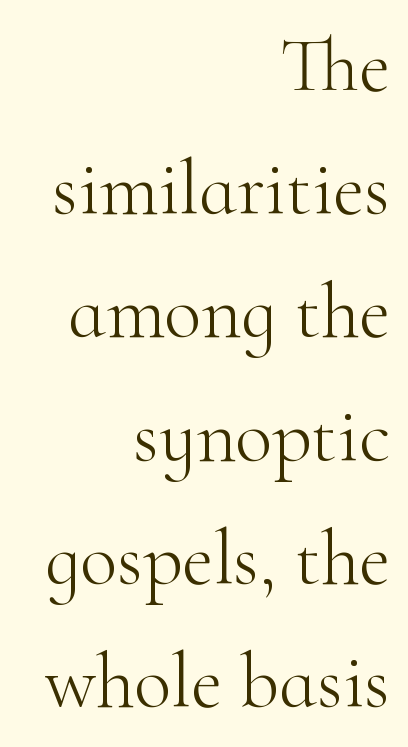
The image shows 77 px light serif type, upright; set right-aligned, normal line spacing (1.6x), normal letter spacing, not underlined; high stroke contrast and a small x-height.
